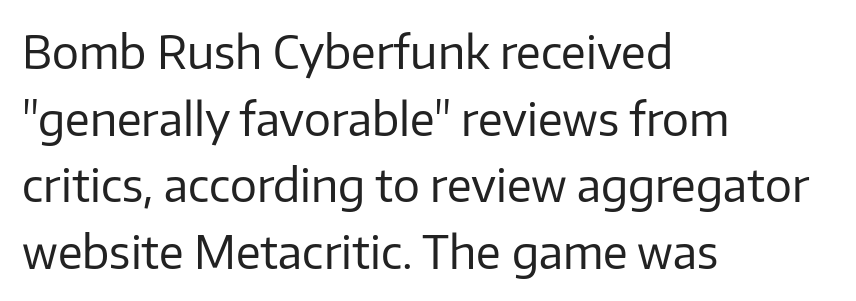
{"serif": "no", "italic": "no", "bold": "no", "weight": "regular", "width": "normal", "stroke_contrast": "low", "x_height": "medium", "monospaced": "no", "underline": "no", "align": "left", "line_spacing": "normal", "line_spacing_ratio": 1.48, "letter_spacing": "normal", "letter_spacing_em": 0.0, "glyph_px": 45}
